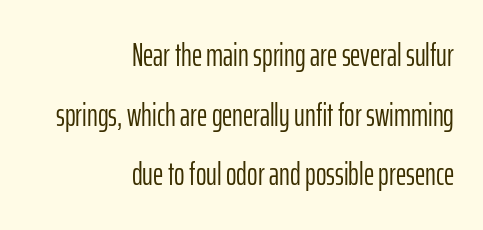
Think of a printed novel: that variable character pitch is what you see here. Note: no serifs on the glyphs. No word sits above an underline. Counters stay open thanks to moderate or lighter strokes. Short and long lines alike share a common ending point at right.
